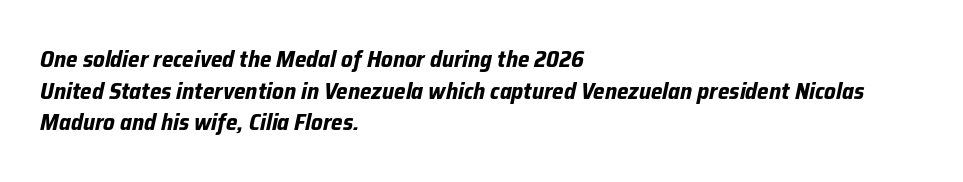
The image shows 23 px bold type, italic (leaning right); set left-aligned, normal line spacing (1.38x), normal letter spacing, not underlined.
